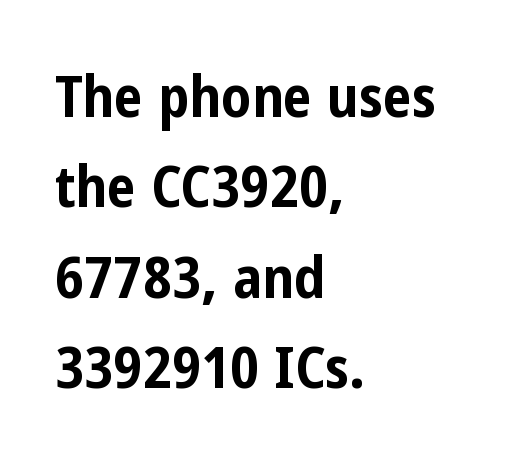
{"serif": "no", "italic": "no", "bold": "yes", "weight": "bold", "width": "condensed", "stroke_contrast": "low", "x_height": "medium", "monospaced": "no", "underline": "no", "align": "left", "line_spacing": "normal", "line_spacing_ratio": 1.56, "letter_spacing": "normal", "letter_spacing_em": 0.0, "glyph_px": 58}
